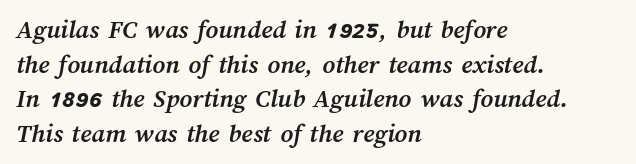
Q: Is the text bold? A: Yes.
Q: Is the text underlined? A: No.
Q: How is the paragraph aligned? A: Left-aligned.
Q: Is the spacing between letters normal or unusually wide? A: Normal.
Q: Is the spacing between lines tight, normal or loose? A: Normal.
